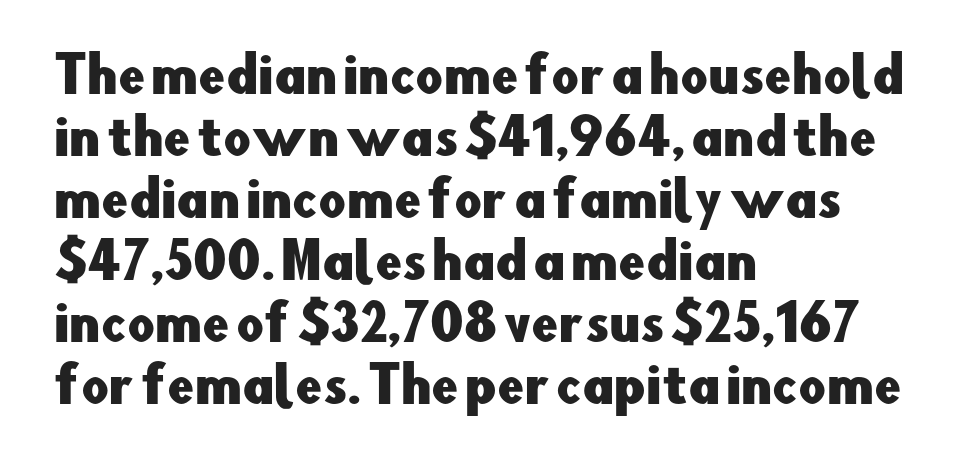
The image shows 48 px sans-serif type, upright; set left-aligned, normal line spacing (1.29x), normal letter spacing, not underlined; low stroke contrast and a small x-height.
